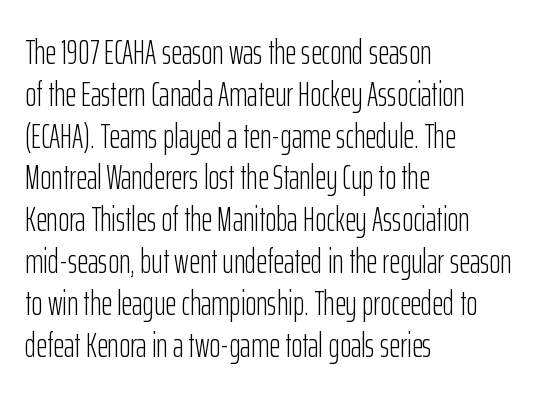
Is this a fixed-width face? No — the glyphs have proportional, varying widths. Honestly, the letter spacing is just normal — you wouldn't notice it. Ascenders rise straight up at ninety degrees. Vertical stems look standard width or narrower in stroke. Classification — sans serif. The lines are quadded left.
